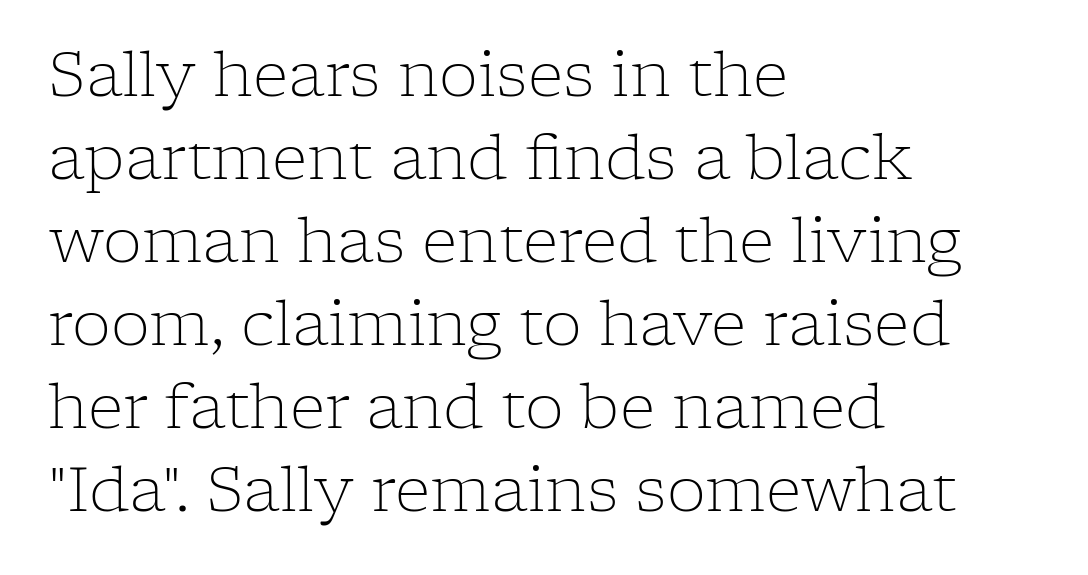
Q: Is the text bold? A: No.
Q: Is the text italic (slanted)? A: No, it is upright.
Q: Is the typeface a serif or a sans-serif typeface? A: Serif.
Q: Is the text underlined? A: No.
Q: How is the paragraph aligned? A: Left-aligned.
Q: Is the spacing between letters normal or unusually wide? A: Normal.
Q: Is the spacing between lines tight, normal or loose? A: Normal.
Q: Width (condensed, normal, or wide)? A: Normal.
Q: Stroke contrast? A: Low.
Q: x-height? A: Medium.
Q: Monospaced? A: No.
